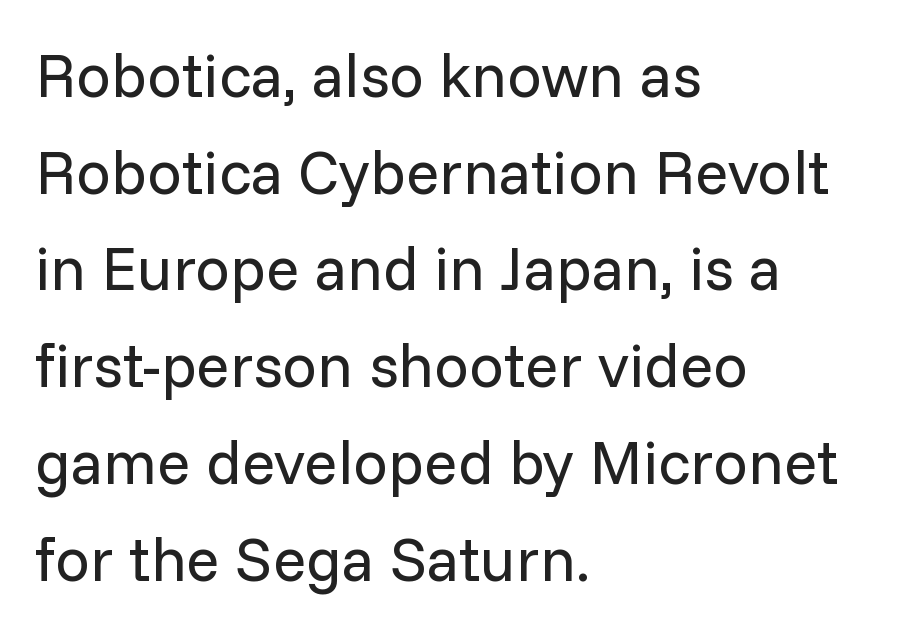
Serifs: no, the terminals of the letterforms are clean. Just letters on the line, the space beneath them empty. How would I describe the line gaps? Plain and ordinary. The weight would be labelled regular, book, light, or lighter still. You could not count columns in this text — the font is proportionally spaced. Each word holds together tightly as a unit, with standard inter-letter gaps.
